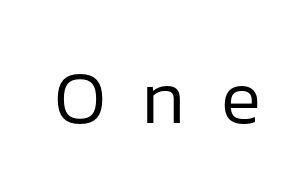
The passage shown is typed in a proportional face where columns would drift. The horizontal fit of the characters is loose and conspicuously gappy. Unlike a traditional serif, this face leaves its strokes unadorned. No italicization has been applied; the sample stays upright. Unbolded letterforms with no extra heft. The foot of each line stays bare and open.
